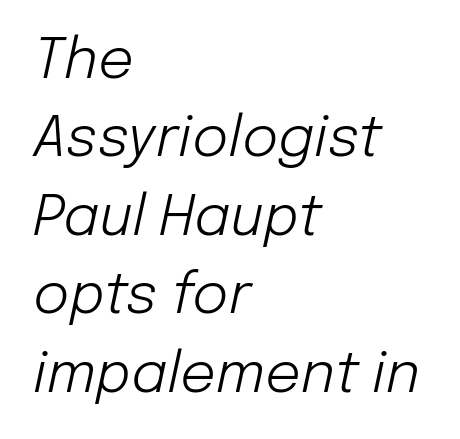
Q: Is the text bold? A: No.
Q: Is the text italic (slanted)? A: Yes, it leans right by about 12 degrees.
Q: Is the text underlined? A: No.
Q: How is the paragraph aligned? A: Left-aligned.
Q: Is the spacing between letters normal or unusually wide? A: Normal.
Q: Is the spacing between lines tight, normal or loose? A: Normal.
Q: Width (condensed, normal, or wide)? A: Normal.
Q: Stroke contrast? A: Low.
Q: x-height? A: Medium.
Q: Monospaced? A: No.
